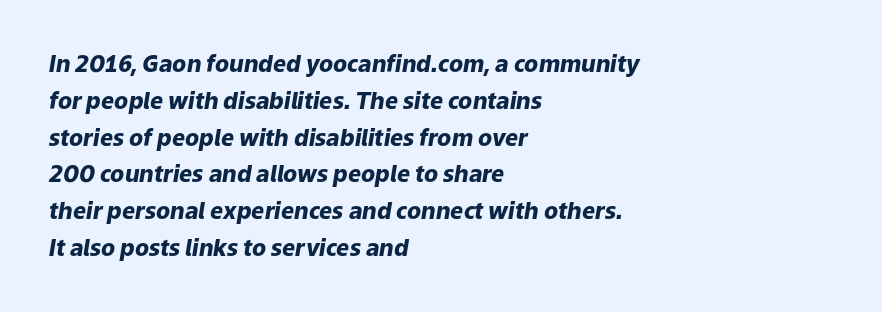
Q: Is the text bold? A: Yes.
Q: Is the text italic (slanted)? A: Yes, it leans right by about 9 degrees.
Q: Is the text underlined? A: No.
Q: How is the paragraph aligned? A: Left-aligned.
Q: Is the spacing between letters normal or unusually wide? A: Normal.
Q: Is the spacing between lines tight, normal or loose? A: Normal.
